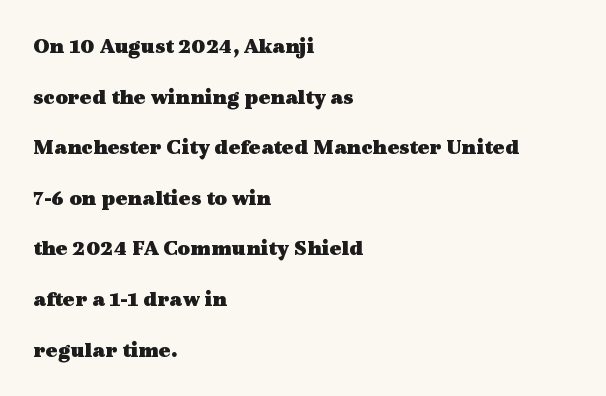
These words are printed bold, with thick strokes throughout. The typesetter chose a ragged-right arrangement here. This sample uses an upright cut, with every glyph sitting square on the baseline. A typesetter would call this leading open, well beyond the default.
